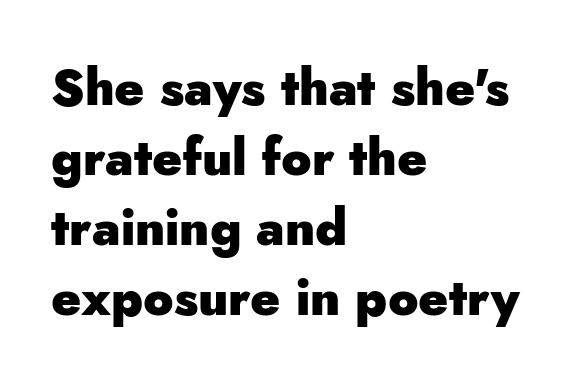
The image shows 50 px heavy sans-serif type, upright; set left-aligned, normal line spacing (1.4x), normal letter spacing, not underlined; low stroke contrast and a small x-height.
